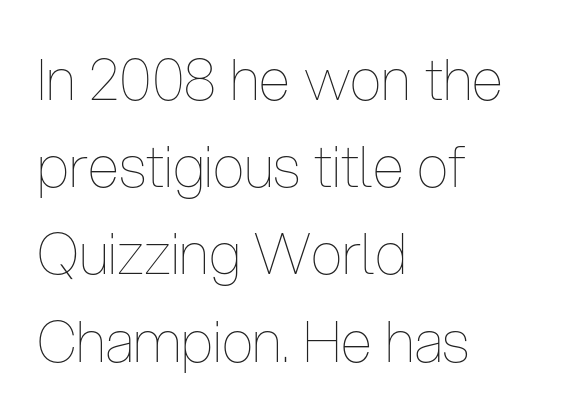
The image shows 57 px thin, condensed type, upright; set left-aligned, normal line spacing (1.53x), normal letter spacing, not underlined; low stroke contrast and a medium x-height.
